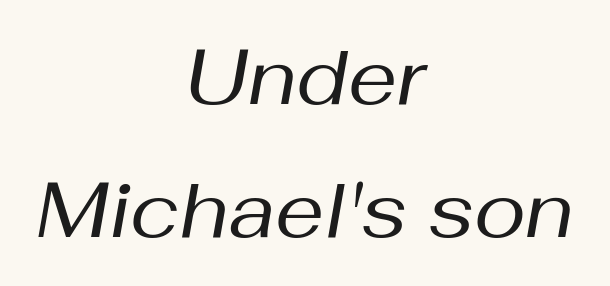
Q: Is the text bold? A: No.
Q: Is the text italic (slanted)? A: Yes, it leans right by about 10 degrees.
Q: Is the text underlined? A: No.
Q: How is the paragraph aligned? A: Centered.
Q: Is the spacing between letters normal or unusually wide? A: Normal.
Q: Width (condensed, normal, or wide)? A: Normal.
Q: Stroke contrast? A: Medium.
Q: x-height? A: Medium.
Q: Monospaced? A: No.
